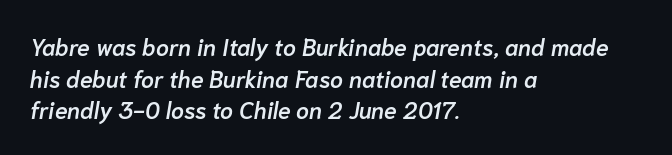
The axis of the letterforms is tilted away from vertical. The tracking reads as untouched default to a designer's eye. The ragged edge is on the right, which tells us the setting is flush left. On the weight axis this lands at semibold, roughly 600.
